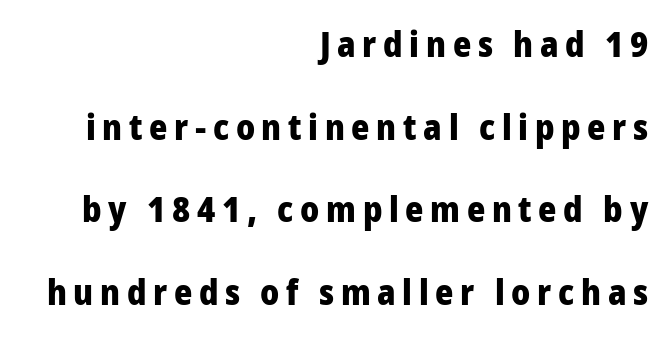
The passage shown is typeset with a sans-serif family. Descenders are the only things crossing below the line. The face used here is proportionally spaced, like ordinary book or web type. On the weight axis this lands at bold, roughly 700.
